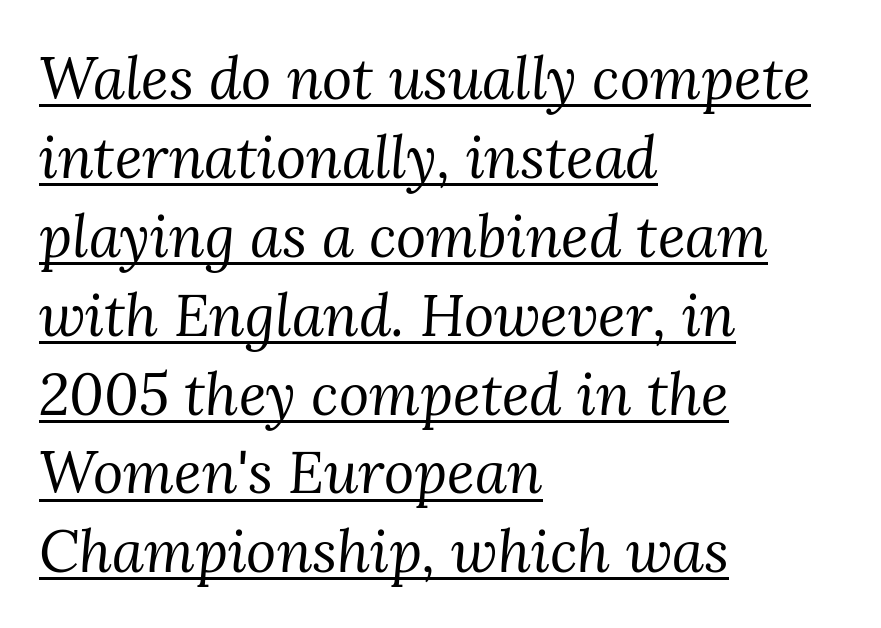
Leading: standard. The lettering tilts uniformly, giving the passage an italic look. Notice how the passage keeps a crisp vertical edge on the left only. Is the type heavy? It reads as light-to-regular instead. Look at the tracking — it's just the regular setting, nothing added. The face used here appears with an underline applied.
